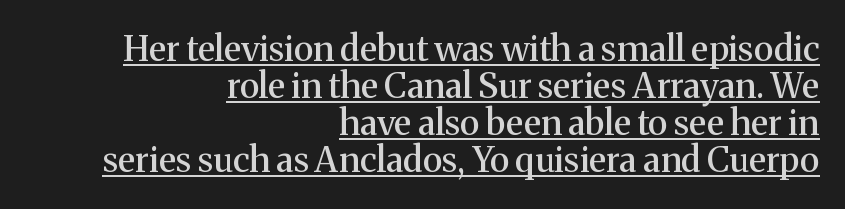
{"serif": "yes", "italic": "no", "width": "normal", "stroke_contrast": "medium", "x_height": "medium", "monospaced": "no", "underline": "yes", "align": "right", "line_spacing": "tight", "line_spacing_ratio": 1.06, "letter_spacing": "normal", "letter_spacing_em": 0.0, "glyph_px": 35}
